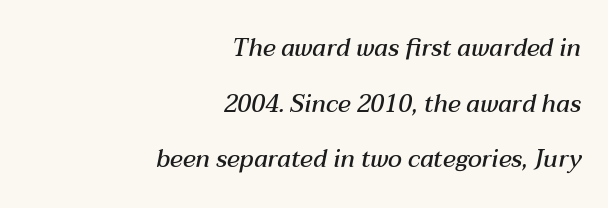
The image shows 24 px text type, italic (leaning right); set right-aligned, loose line spacing (2.32x), normal letter spacing, not underlined.
